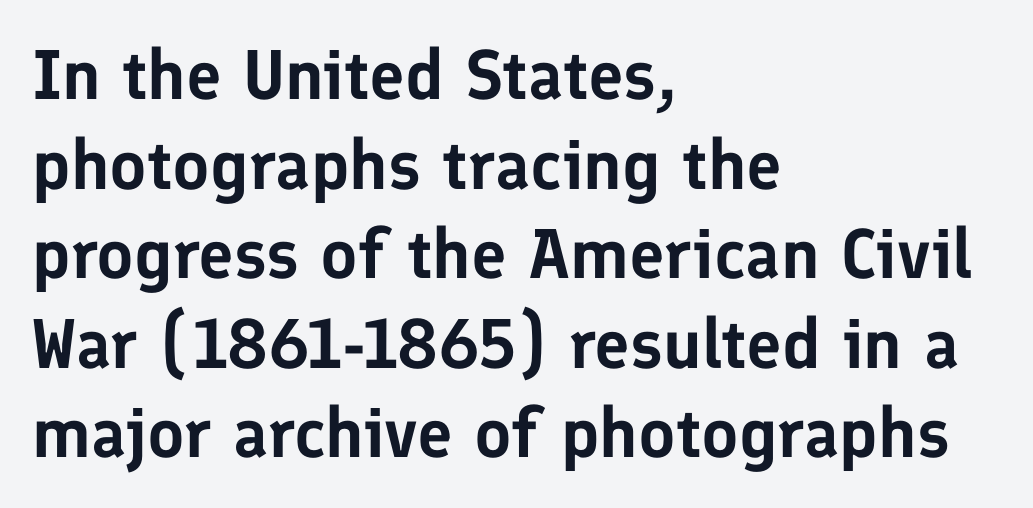
{"serif": "no", "italic": "no", "width": "normal", "stroke_contrast": "low", "x_height": "medium", "monospaced": "no", "underline": "no", "align": "left", "line_spacing": "normal", "line_spacing_ratio": 1.28, "letter_spacing": "normal", "letter_spacing_em": 0.0, "glyph_px": 70}
